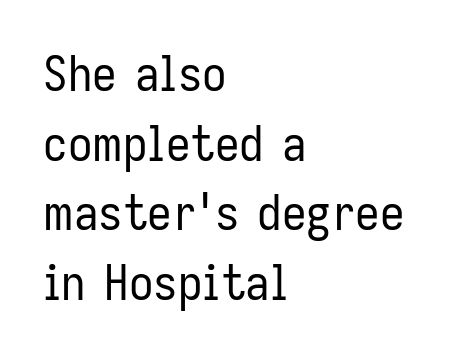
The image shows 49 px regular-weight, condensed sans-serif type, upright; set left-aligned, normal line spacing (1.42x), normal letter spacing, not underlined; low stroke contrast and a medium x-height.
